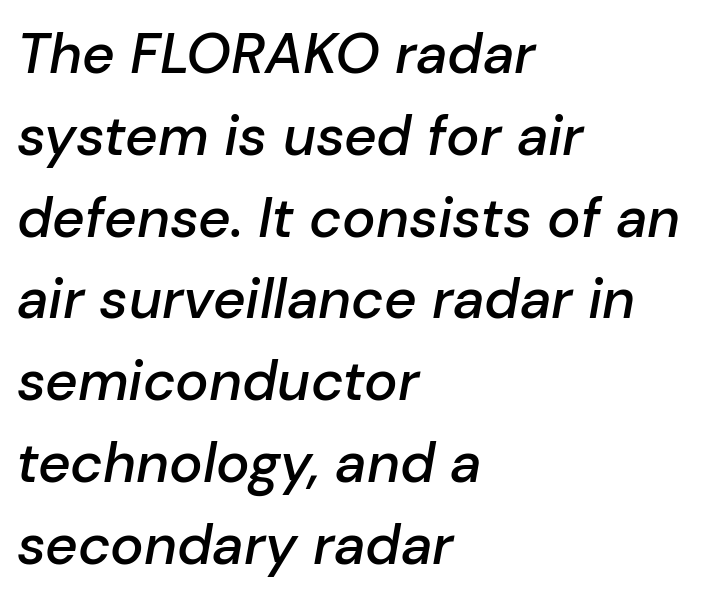
The image shows 56 px semibold type, italic (leaning right); set left-aligned, normal line spacing (1.46x), normal letter spacing, not underlined; low stroke contrast and a medium x-height.
